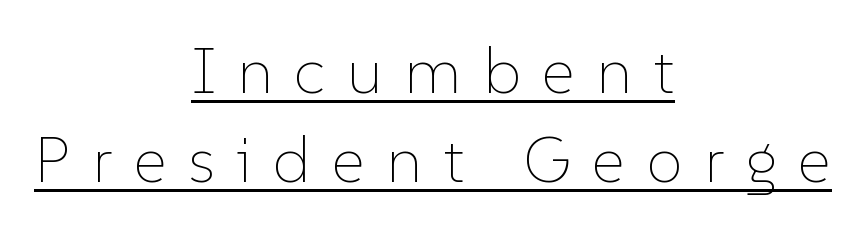
The image shows 65 px thin type, upright; set centered, normal line spacing (1.37x), unusually wide letter spacing (+0.33 em), underlined; low stroke contrast and a medium x-height.
